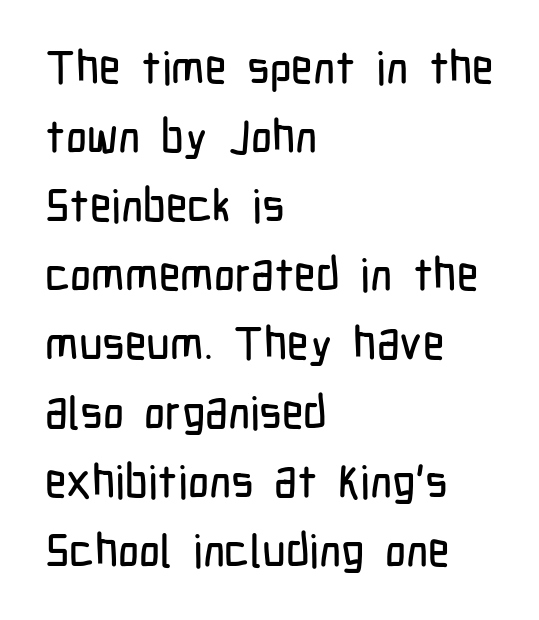
The image shows 46 px condensed sans-serif type, upright; set left-aligned, normal line spacing (1.5x), normal letter spacing, not underlined; low stroke contrast and a medium x-height.
